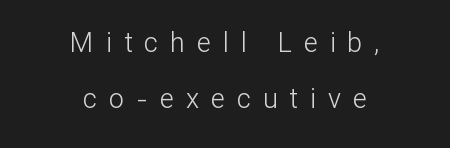
If you measured baseline to baseline, you'd find a long distance. The tracking jumps out immediately: characters are airy and widely separated. Think standard paragraph weight, or any step lighter than that. Unlike italic type, these characters show no tilt at all. Bare-footed words on every line.
